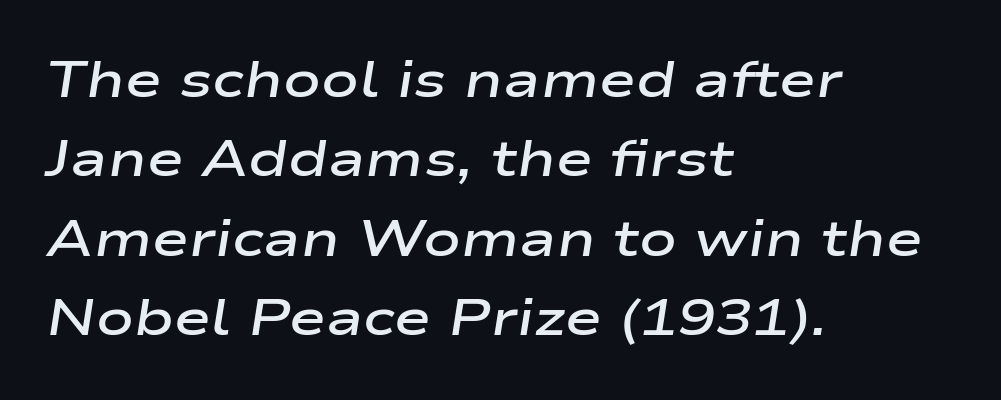
Has an underline been added? It has not. Rows of type keep a routine distance in the vertical direction. The letters are semibold — heavier than regular but short of a full bold. Compared with typical body copy, the letter spacing here is the same. Each line starts at the same left margin while the right side varies. The passage shown is typed in a proportional face where columns would drift.
